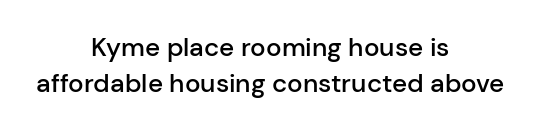
{"italic": "no", "bold": "semi", "underline": "no", "align": "center", "line_spacing": "normal", "line_spacing_ratio": 1.37, "letter_spacing": "normal", "letter_spacing_em": 0.0, "glyph_px": 26}
